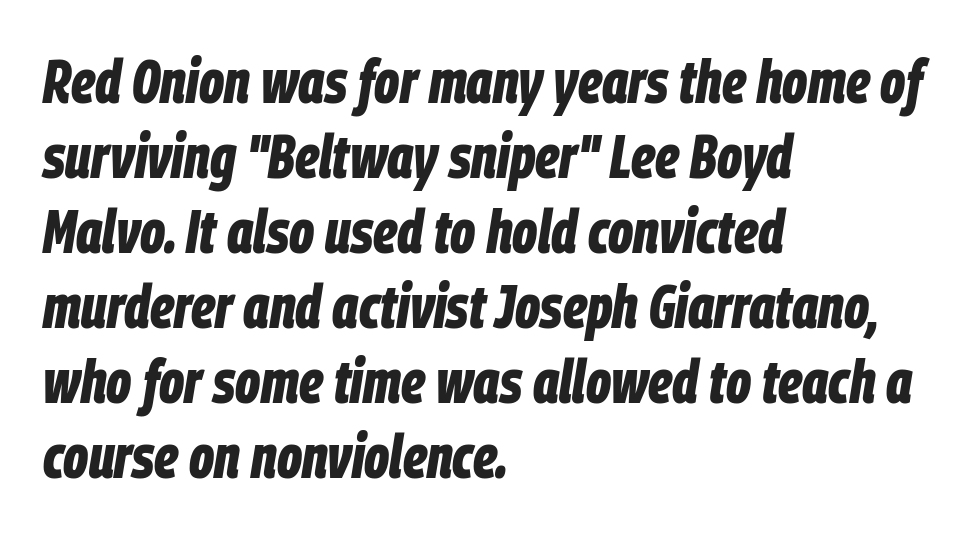
{"italic": "yes", "lean": "right", "slant_degrees": 9, "bold": "yes", "weight": "bold", "width": "condensed", "stroke_contrast": "low", "x_height": "large", "monospaced": "no", "underline": "no", "align": "left", "line_spacing_ratio": 1.23, "letter_spacing": "normal", "letter_spacing_em": 0.0, "glyph_px": 61}
